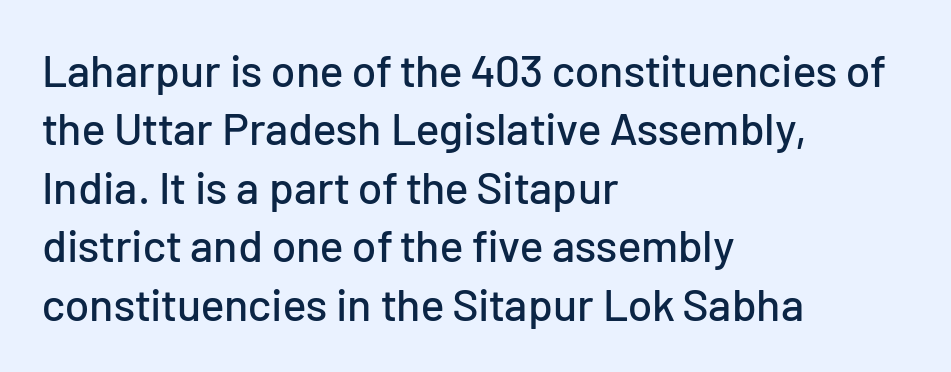
The image shows 45 px sans-serif type, upright; set left-aligned, normal line spacing (1.3x), normal letter spacing, not underlined; low stroke contrast and a medium x-height.
